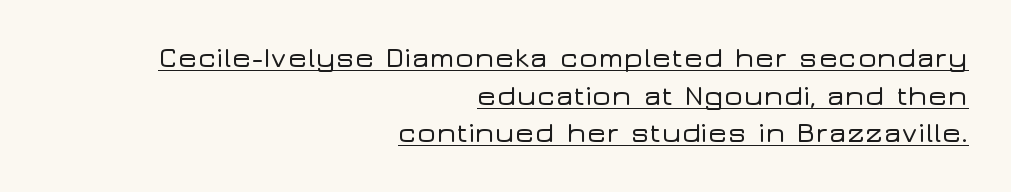
{"serif": "no", "italic": "no", "width": "wide", "stroke_contrast": "low", "x_height": "medium", "monospaced": "no", "underline": "yes", "align": "right", "line_spacing": "normal", "line_spacing_ratio": 1.3, "letter_spacing": "normal", "letter_spacing_em": 0.0, "glyph_px": 29}
